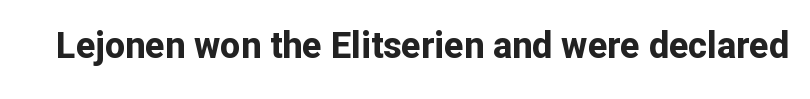
The image shows 36 px bold sans-serif type, upright; set normal letter spacing, not underlined; low stroke contrast and a medium x-height.
